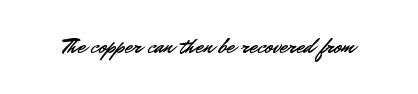
The image shows 22 px text type; set normal letter spacing, not underlined.
